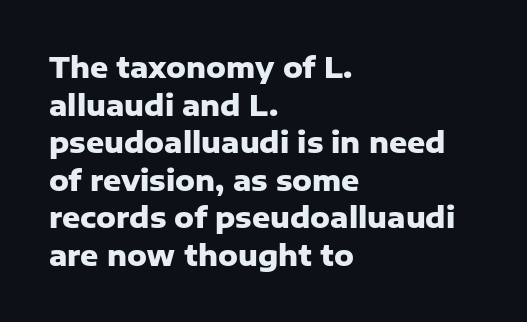
{"serif": "no", "italic": "no", "bold": "yes", "weight": "heavy", "width": "normal", "stroke_contrast": "low", "x_height": "medium", "monospaced": "no", "underline": "no", "align": "left", "line_spacing": "normal", "line_spacing_ratio": 1.34, "letter_spacing": "normal", "letter_spacing_em": 0.0, "glyph_px": 28}
